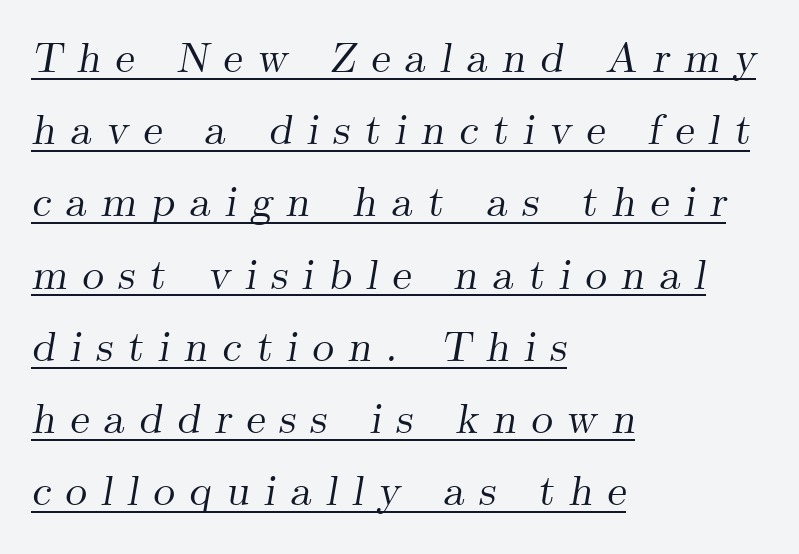
Q: Is the text italic (slanted)? A: Yes, it leans right by about 9 degrees.
Q: Is the typeface a serif or a sans-serif typeface? A: Serif.
Q: Is the text underlined? A: Yes.
Q: How is the paragraph aligned? A: Left-aligned.
Q: Is the spacing between letters normal or unusually wide? A: Unusually wide.
Q: Is the spacing between lines tight, normal or loose? A: Normal.
Q: Width (condensed, normal, or wide)? A: Normal.
Q: Stroke contrast? A: Medium.
Q: x-height? A: Small.
Q: Monospaced? A: No.
